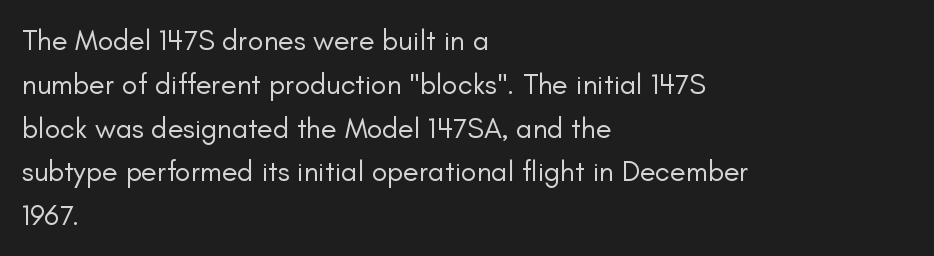
This is the regular roman posture of the typeface. Does the copy run flush right? No — it runs flush left. Each letter keeps its own natural width here, so spacing adapts to shape. Students, observe: this is what conventionally led text looks like.
